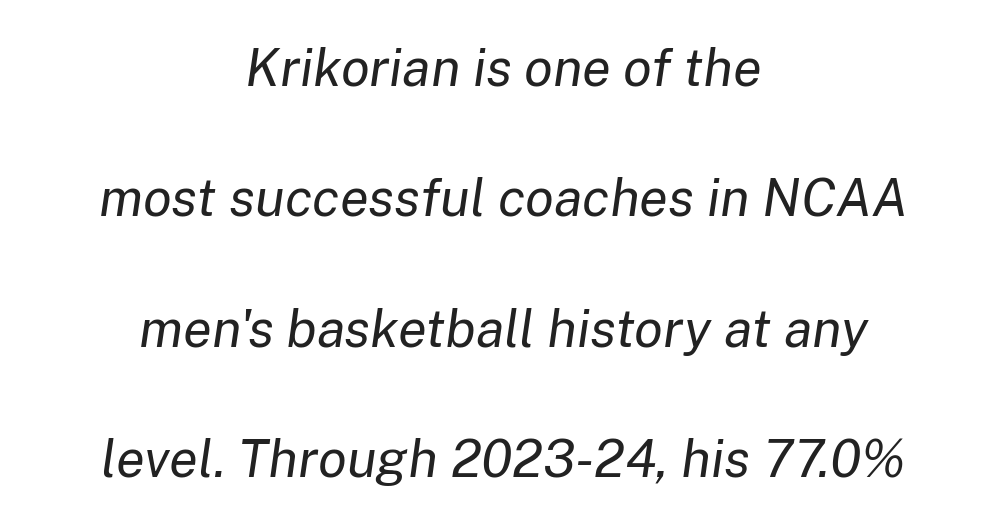
Q: Is the text bold? A: No.
Q: Is the text italic (slanted)? A: Yes, it leans right by about 8 degrees.
Q: Is the text underlined? A: No.
Q: How is the paragraph aligned? A: Centered.
Q: Is the spacing between letters normal or unusually wide? A: Normal.
Q: Is the spacing between lines tight, normal or loose? A: Loose.
Q: Width (condensed, normal, or wide)? A: Normal.
Q: Stroke contrast? A: Low.
Q: x-height? A: Medium.
Q: Monospaced? A: No.
